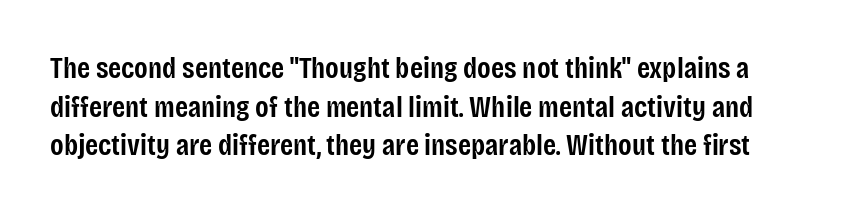
Q: Is the text bold? A: Semi-bold.
Q: Is the text italic (slanted)? A: No, it is upright.
Q: Is the typeface a serif or a sans-serif typeface? A: Sans-serif.
Q: Is the text underlined? A: No.
Q: Is the spacing between letters normal or unusually wide? A: Normal.
Q: Is the spacing between lines tight, normal or loose? A: Normal.
Q: Width (condensed, normal, or wide)? A: Condensed.
Q: Stroke contrast? A: Low.
Q: x-height? A: Large.
Q: Monospaced? A: No.
